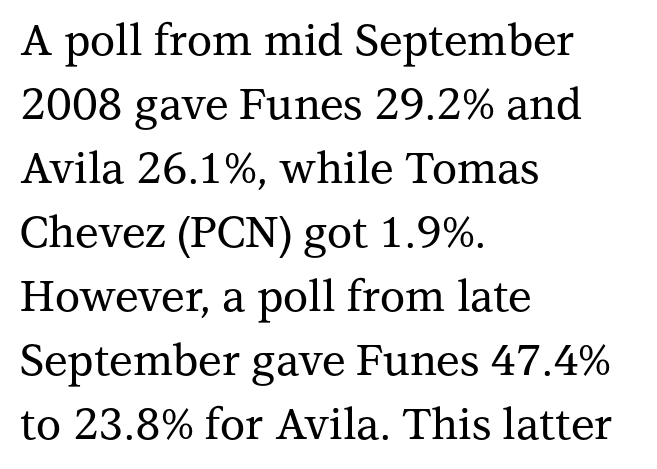
{"serif": "yes", "italic": "no", "width": "normal", "stroke_contrast": "medium", "x_height": "medium", "monospaced": "no", "underline": "no", "align": "left", "line_spacing": "normal", "line_spacing_ratio": 1.49, "letter_spacing": "normal", "letter_spacing_em": 0.0, "glyph_px": 43}
